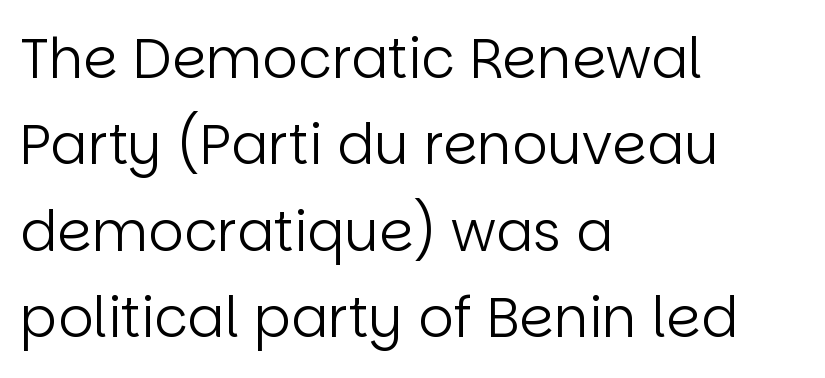
{"serif": "no", "italic": "no", "bold": "no", "weight": "regular", "width": "normal", "stroke_contrast": "low", "x_height": "large", "monospaced": "no", "underline": "no", "align": "left", "line_spacing": "normal", "line_spacing_ratio": 1.57, "letter_spacing": "normal", "letter_spacing_em": 0.0, "glyph_px": 55}
